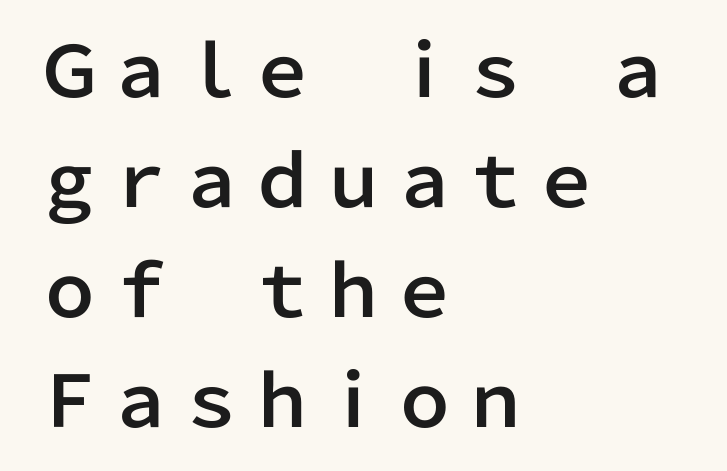
Q: Is the text italic (slanted)? A: No, it is upright.
Q: Is the typeface a serif or a sans-serif typeface? A: Sans-serif.
Q: Is the text underlined? A: No.
Q: How is the paragraph aligned? A: Left-aligned.
Q: Is the spacing between letters normal or unusually wide? A: Normal.
Q: Is the spacing between lines tight, normal or loose? A: Normal.
Q: Width (condensed, normal, or wide)? A: Normal.
Q: Stroke contrast? A: Low.
Q: x-height? A: Medium.
Q: Monospaced? A: No.
